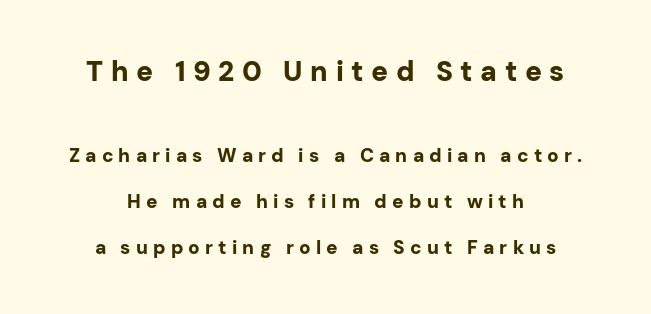
The image shows 28 px bold sans-serif type, upright; set centered, loose line spacing (2.42x), unusually wide letter spacing (+0.27 em), not underlined; the first (top) block is 1.47x larger; low stroke contrast and a medium x-height.
